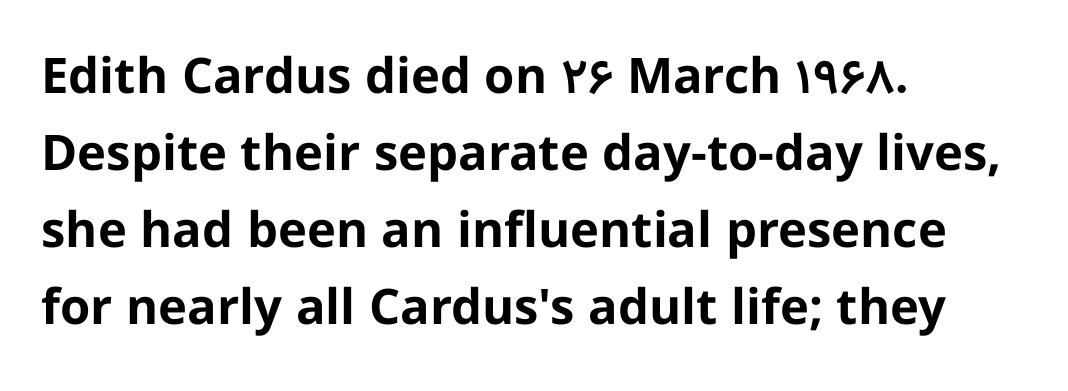
Any mark beneath the type? The region is blank. Think of a printed novel: that variable character pitch is what you see here. Reading down the column, the eye jumps a familiar distance to each next line. Between one letter and the next there's only the usual sliver of space. Each glyph is drawn with heavy, bold strokes.
